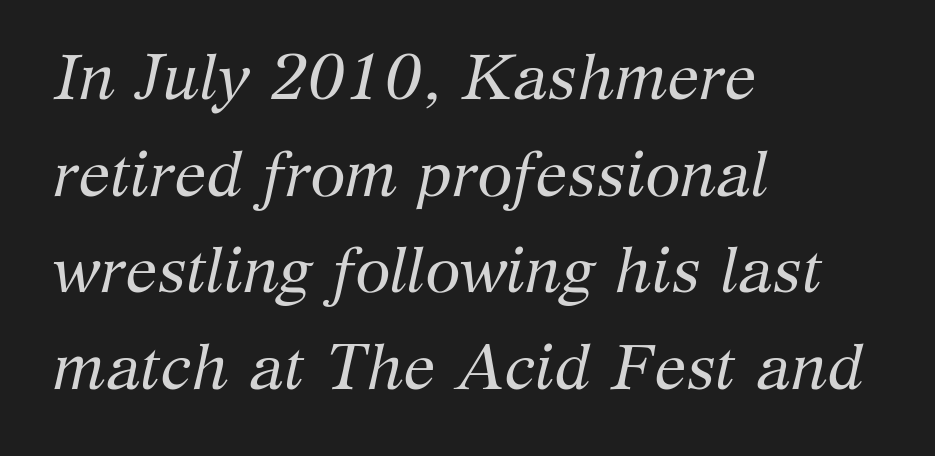
Q: Is the text bold? A: No.
Q: Is the text italic (slanted)? A: Yes, it leans right by about 12 degrees.
Q: Is the typeface a serif or a sans-serif typeface? A: Serif.
Q: Is the text underlined? A: No.
Q: How is the paragraph aligned? A: Left-aligned.
Q: Is the spacing between letters normal or unusually wide? A: Normal.
Q: Is the spacing between lines tight, normal or loose? A: Normal.
Q: Width (condensed, normal, or wide)? A: Normal.
Q: Stroke contrast? A: Medium.
Q: x-height? A: Medium.
Q: Monospaced? A: No.
